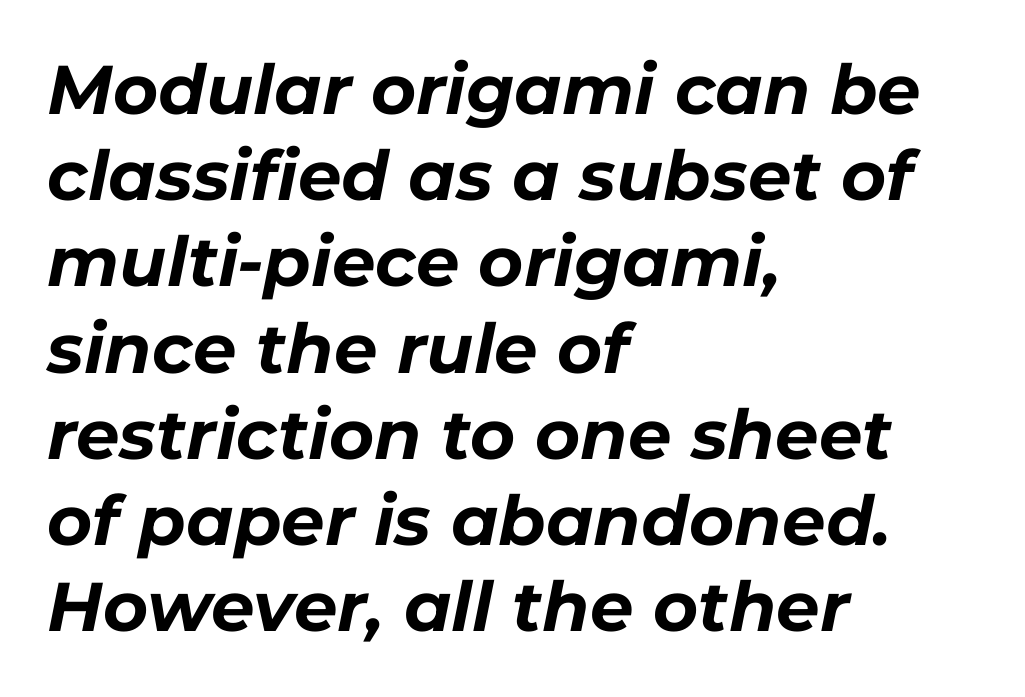
Q: Is the text bold? A: Yes.
Q: Is the text italic (slanted)? A: Yes, it leans right by about 11 degrees.
Q: Is the text underlined? A: No.
Q: How is the paragraph aligned? A: Left-aligned.
Q: Is the spacing between letters normal or unusually wide? A: Normal.
Q: Is the spacing between lines tight, normal or loose? A: Normal.
Q: Width (condensed, normal, or wide)? A: Normal.
Q: Stroke contrast? A: Low.
Q: x-height? A: Medium.
Q: Monospaced? A: No.
